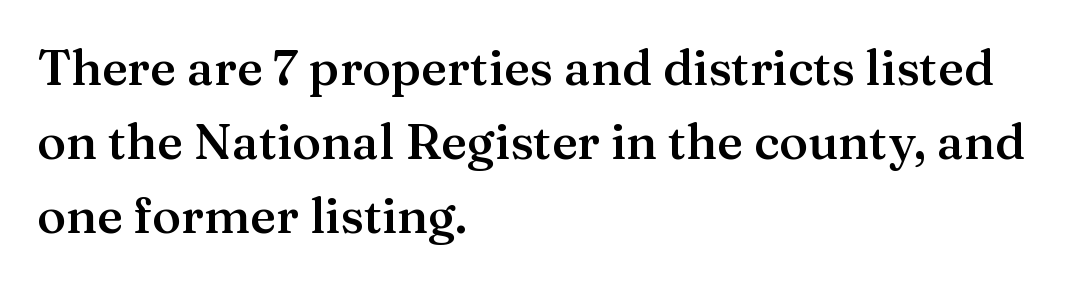
The zone under the glyphs is completely vacant. The rendering uses a moderate line-height, typical for paragraphs. In terms of posture, this sample is upright. The rendering uses natural spacing where letterforms have individual widths. Old-style or modern, the face here clearly has serifs. In terms of weight, the rendering is demibold, just under bold.
